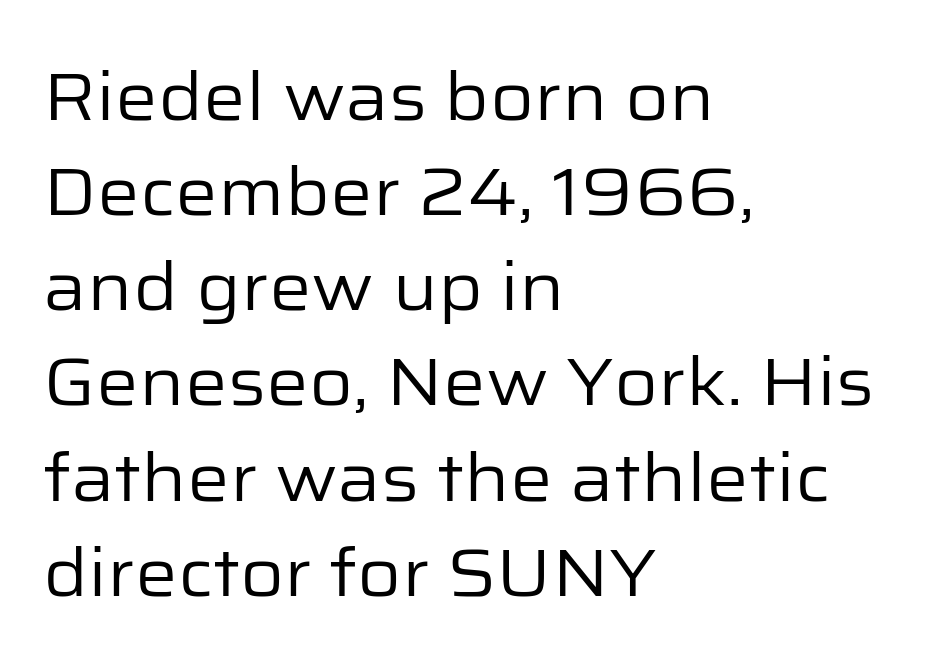
Q: Is the text bold? A: No.
Q: Is the text italic (slanted)? A: No, it is upright.
Q: Is the typeface a serif or a sans-serif typeface? A: Sans-serif.
Q: Is the text underlined? A: No.
Q: How is the paragraph aligned? A: Left-aligned.
Q: Is the spacing between letters normal or unusually wide? A: Normal.
Q: Is the spacing between lines tight, normal or loose? A: Normal.
Q: Width (condensed, normal, or wide)? A: Normal.
Q: Stroke contrast? A: Low.
Q: x-height? A: Medium.
Q: Monospaced? A: No.
